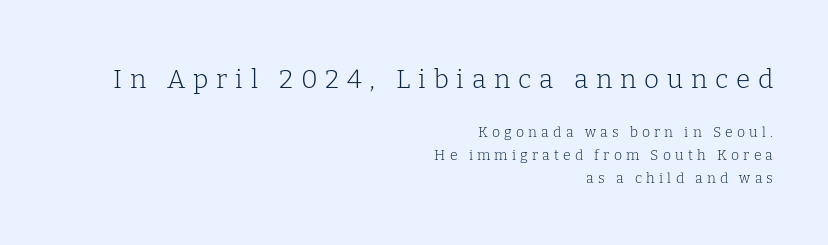
The image shows 26 px text type, upright; set right-aligned, normal line spacing (1.66x), unusually wide letter spacing (+0.3 em), not underlined; the first (top) block is 1.86x larger.
